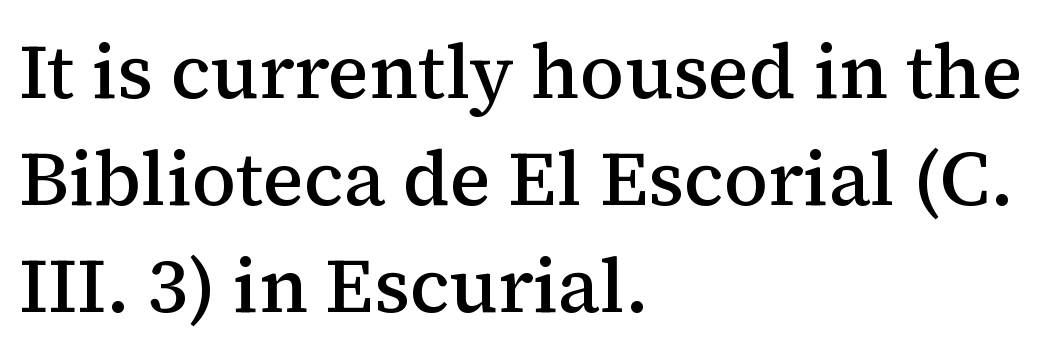
{"serif": "yes", "italic": "no", "bold": "semi", "weight": "semibold", "width": "normal", "stroke_contrast": "medium", "x_height": "medium", "monospaced": "no", "underline": "no", "align": "left", "line_spacing": "normal", "line_spacing_ratio": 1.41, "letter_spacing": "normal", "letter_spacing_em": 0.0, "glyph_px": 76}
